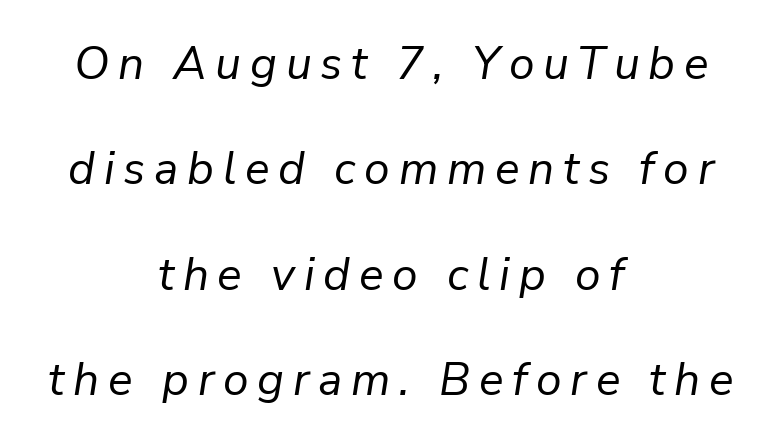
Q: Is the text bold? A: No.
Q: Is the text italic (slanted)? A: Yes, it leans right by about 9 degrees.
Q: Is the text underlined? A: No.
Q: How is the paragraph aligned? A: Centered.
Q: Is the spacing between lines tight, normal or loose? A: Loose.
Q: Width (condensed, normal, or wide)? A: Normal.
Q: Stroke contrast? A: Low.
Q: x-height? A: Medium.
Q: Monospaced? A: No.
